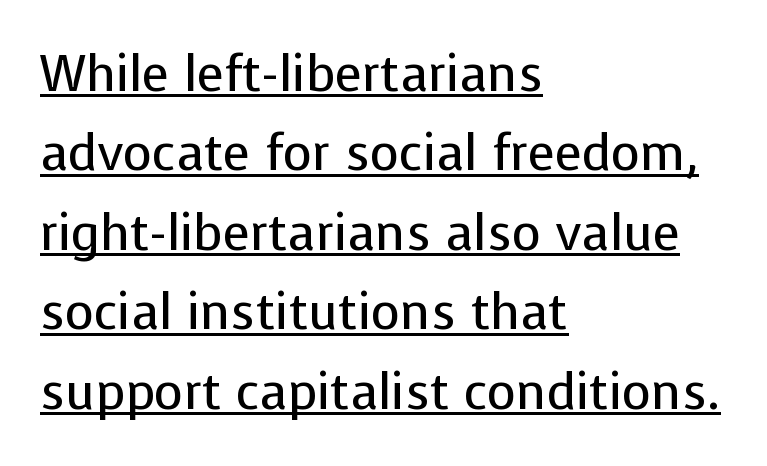
{"serif": "no", "italic": "no", "bold": "no", "weight": "regular", "width": "normal", "stroke_contrast": "low", "x_height": "medium", "monospaced": "no", "underline": "yes", "align": "left", "line_spacing": "normal", "line_spacing_ratio": 1.59, "letter_spacing": "normal", "letter_spacing_em": 0.0, "glyph_px": 50}
